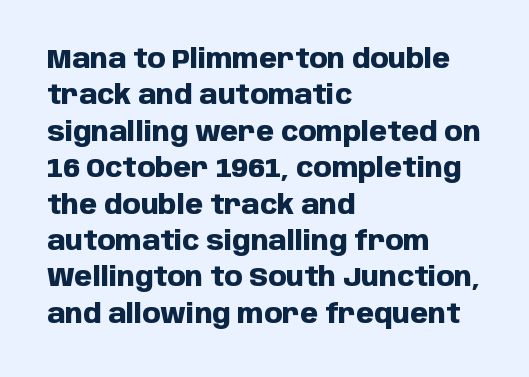
Q: Is the text bold? A: Yes.
Q: Is the text italic (slanted)? A: No, it is upright.
Q: Is the text underlined? A: No.
Q: How is the paragraph aligned? A: Left-aligned.
Q: Is the spacing between letters normal or unusually wide? A: Normal.
Q: Is the spacing between lines tight, normal or loose? A: Normal.
